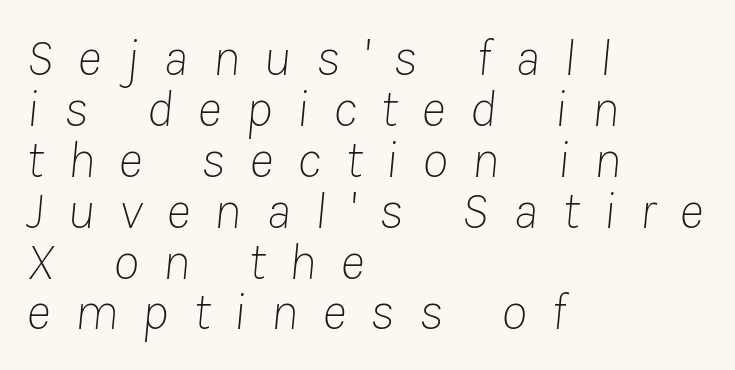
The image shows 53 px thin type, italic (leaning right); set left-aligned, tight line spacing (0.96x), unusually wide letter spacing (+0.45 em), not underlined; low stroke contrast and a medium x-height.
